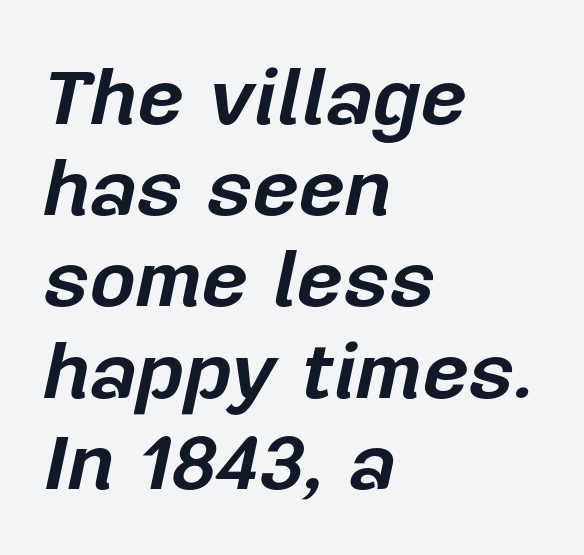
Does the lettering tilt? It does — this is italic. The space directly below the letters is spotless. The leading is snug, giving the passage a crowded texture. Does the copy run flush right? No — it runs flush left.
